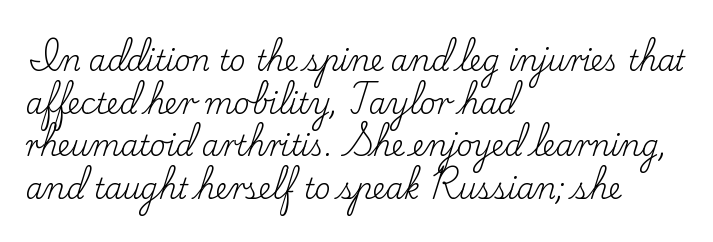
{"serif": "yes", "bold": "no", "weight": "regular", "width": "normal", "stroke_contrast": "low", "x_height": "small", "monospaced": "no", "underline": "no", "align": "left", "line_spacing": "normal", "line_spacing_ratio": 1.52, "letter_spacing": "normal", "letter_spacing_em": 0.0, "glyph_px": 28}
